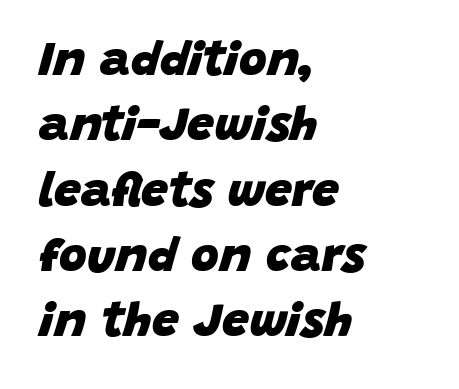
The image shows 48 px heavy type, italic (leaning right); set left-aligned, normal line spacing (1.36x), normal letter spacing, not underlined; low stroke contrast and a large x-height.
